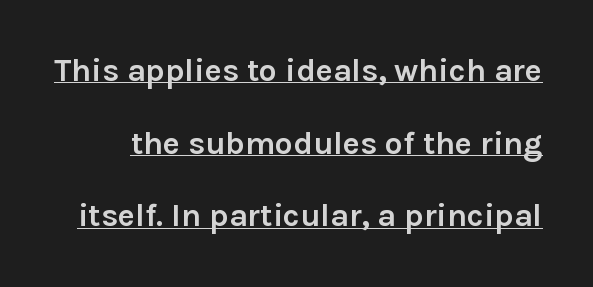
{"serif": "no", "italic": "no", "bold": "yes", "weight": "semibold", "width": "normal", "stroke_contrast": "low", "x_height": "medium", "monospaced": "no", "underline": "yes", "line_spacing": "loose", "line_spacing_ratio": 2.27, "letter_spacing": "normal", "letter_spacing_em": 0.0, "glyph_px": 32}
